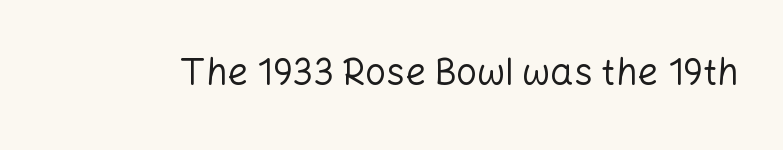
Weight: not bold — regular or lighter. Here the designer chose a conventional face with non-uniform glyph widths. The passage shown is typeset with a sans-serif family. The glyphs are unaccompanied by any horizontal stroke below them. The typography opts for an upright posture over an oblique one. Honestly, the letter spacing is just normal — you wouldn't notice it.
